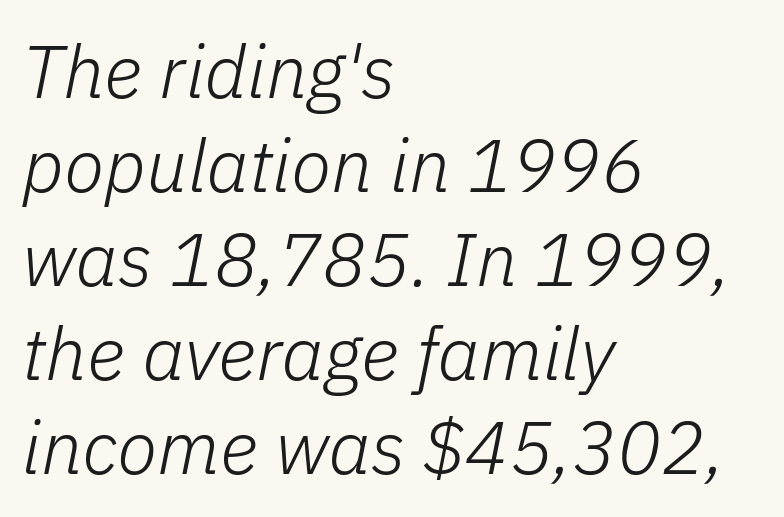
The image shows 74 px light type, italic (leaning right); set left-aligned, normal line spacing (1.27x), normal letter spacing, not underlined; low stroke contrast and a medium x-height.
